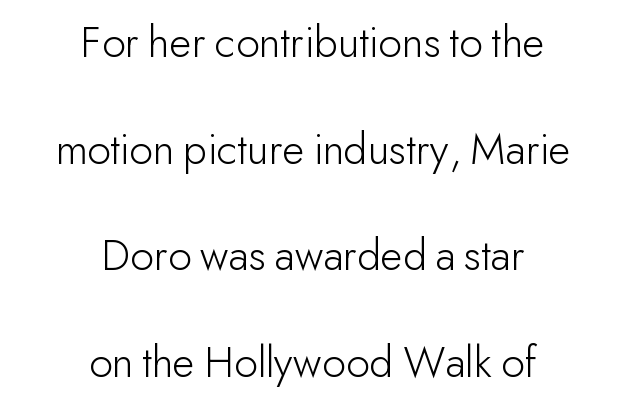
Alignment: centered. Character widths vary here, with narrow letters taking less room than wide ones. The gap between lines stays unmarked. Notice the wide empty band between every row — that's loose leading. Each stroke keeps to a modest, everyday thickness or less. In terms of letterspacing, this is plain default setting.
